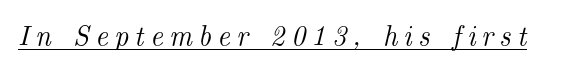
{"serif": "yes", "italic": "yes", "lean": "right", "slant_degrees": 14, "width": "normal", "stroke_contrast": "medium", "x_height": "small", "monospaced": "no", "underline": "yes", "letter_spacing": "wide", "letter_spacing_em": 0.22, "glyph_px": 28}
